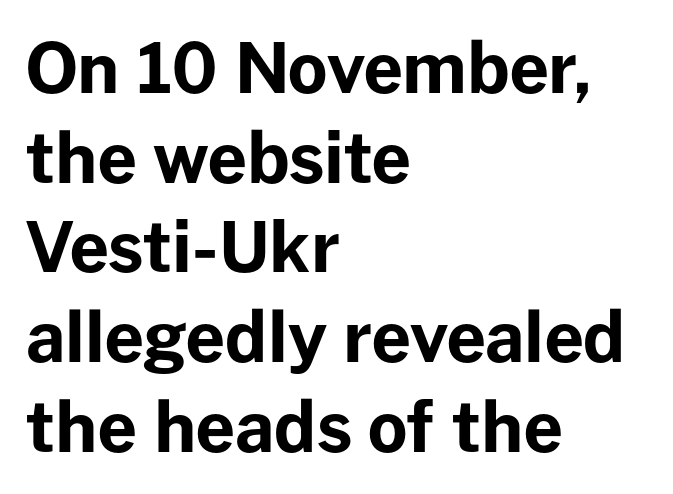
Q: Is the text bold? A: Yes.
Q: Is the text italic (slanted)? A: No, it is upright.
Q: Is the typeface a serif or a sans-serif typeface? A: Sans-serif.
Q: Is the text underlined? A: No.
Q: How is the paragraph aligned? A: Left-aligned.
Q: Is the spacing between letters normal or unusually wide? A: Normal.
Q: Is the spacing between lines tight, normal or loose? A: Normal.
Q: Width (condensed, normal, or wide)? A: Normal.
Q: Stroke contrast? A: Low.
Q: x-height? A: Medium.
Q: Monospaced? A: No.
